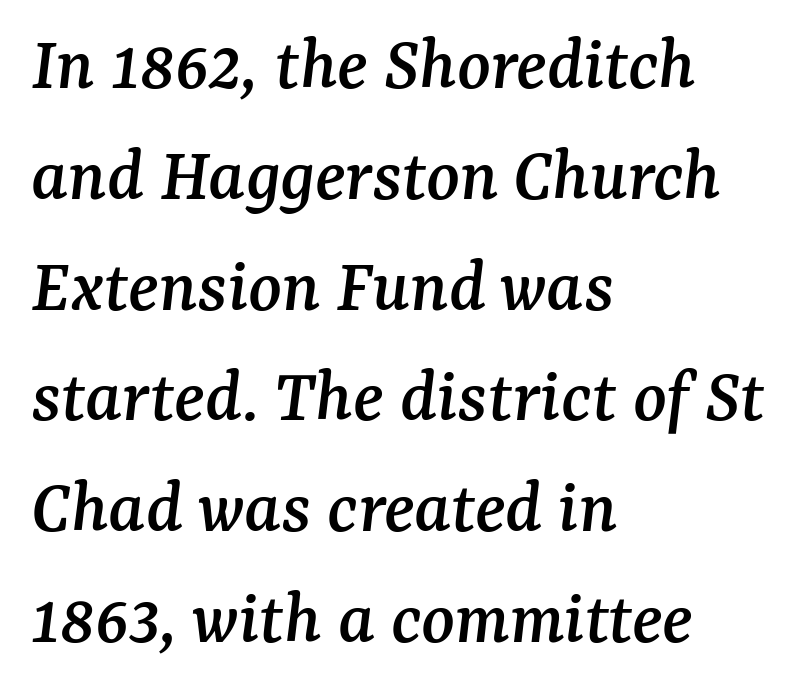
The image shows 78 px serif type, italic (leaning right); set left-aligned, normal line spacing (1.42x), normal letter spacing, not underlined; medium stroke contrast and a medium x-height.
